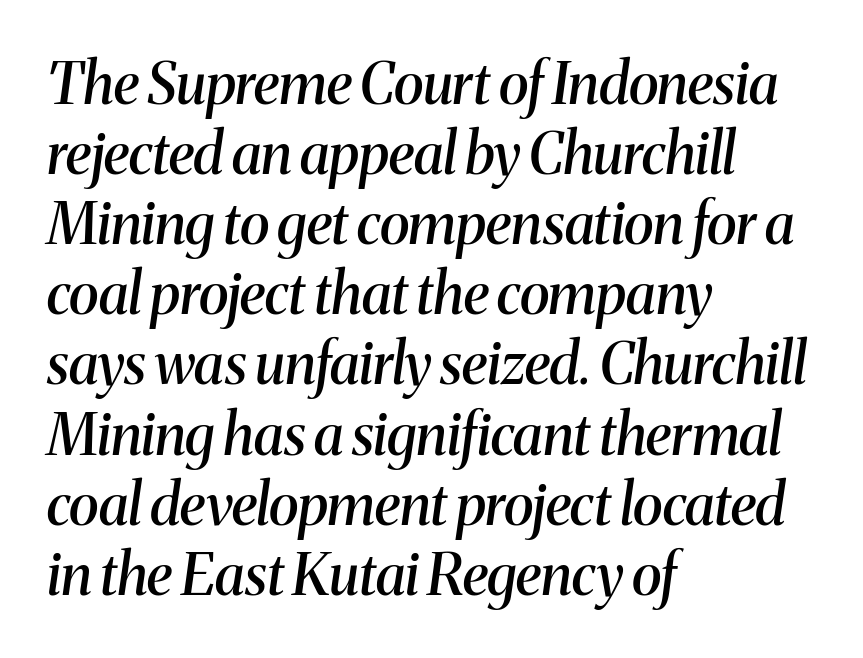
The image shows 57 px semibold serif type, italic (leaning right); set left-aligned, line spacing 1.23x, normal letter spacing, not underlined; medium stroke contrast and a medium x-height.
